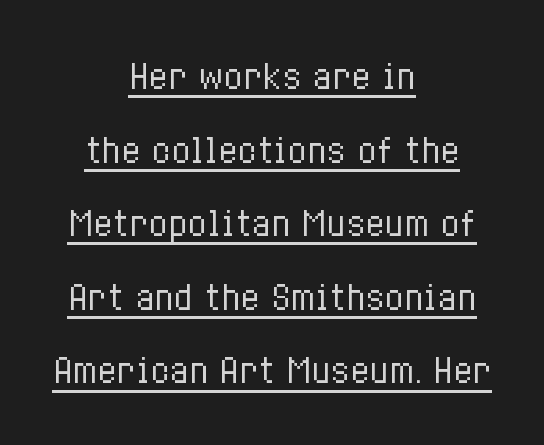
The image shows 32 px regular-weight, condensed type, upright; set centered, loose line spacing (2.3x), normal letter spacing, underlined; low stroke contrast and a medium x-height.
